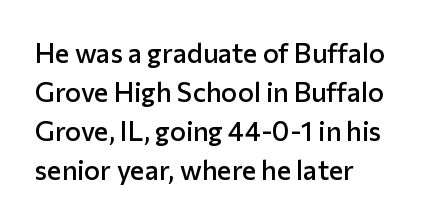
The image shows 27 px text type, upright; set left-aligned, normal line spacing (1.45x), normal letter spacing, not underlined.
